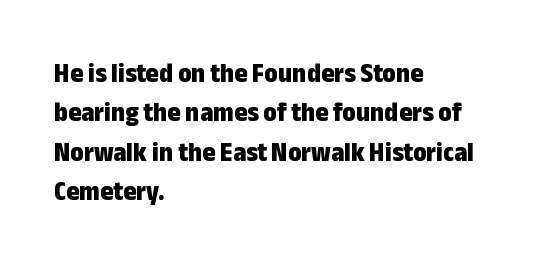
Q: Is the text bold? A: Yes.
Q: Is the text italic (slanted)? A: No, it is upright.
Q: Is the typeface a serif or a sans-serif typeface? A: Sans-serif.
Q: Is the text underlined? A: No.
Q: How is the paragraph aligned? A: Left-aligned.
Q: Is the spacing between letters normal or unusually wide? A: Normal.
Q: Is the spacing between lines tight, normal or loose? A: Normal.
Q: Width (condensed, normal, or wide)? A: Condensed.
Q: Stroke contrast? A: Low.
Q: x-height? A: Medium.
Q: Monospaced? A: No.
